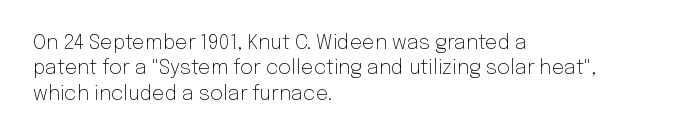
Q: Is the text bold? A: No.
Q: Is the text italic (slanted)? A: No, it is upright.
Q: Is the text underlined? A: No.
Q: How is the paragraph aligned? A: Left-aligned.
Q: Is the spacing between letters normal or unusually wide? A: Normal.
Q: Is the spacing between lines tight, normal or loose? A: Normal.
